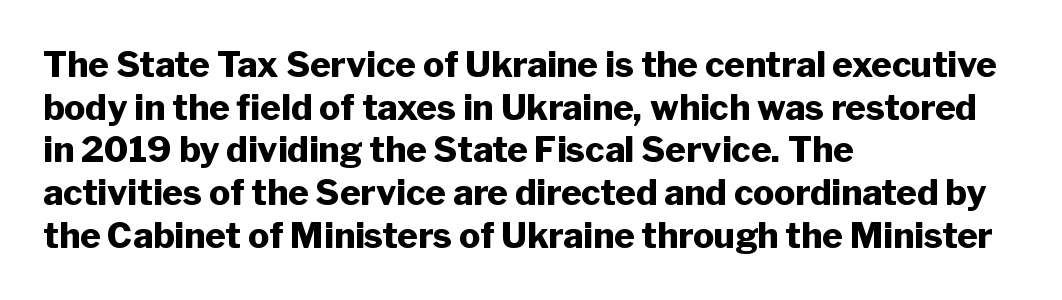
Q: Is the text bold? A: Yes.
Q: Is the text italic (slanted)? A: No, it is upright.
Q: Is the typeface a serif or a sans-serif typeface? A: Sans-serif.
Q: Is the text underlined? A: No.
Q: How is the paragraph aligned? A: Left-aligned.
Q: Is the spacing between letters normal or unusually wide? A: Normal.
Q: Width (condensed, normal, or wide)? A: Normal.
Q: Stroke contrast? A: Low.
Q: x-height? A: Medium.
Q: Monospaced? A: No.
